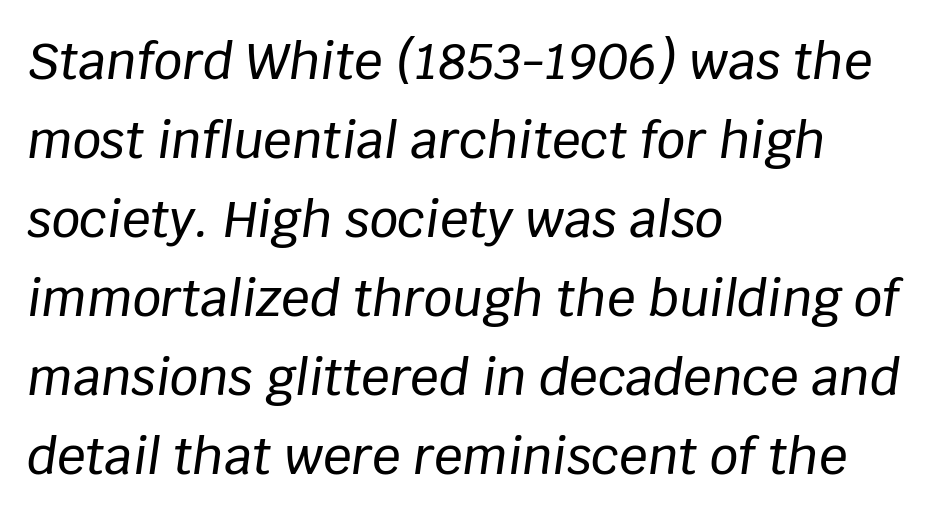
This sample has the flowing, uneven cadence of proportional lettering. The glyphs are unaccompanied by any horizontal stroke below them. Does the leading feel generous? No, just average. The axis of the letterforms is tilted away from vertical. Left-aligned paragraph, ragged on the right. The letterforms sit shoulder to shoulder at normal distance.
